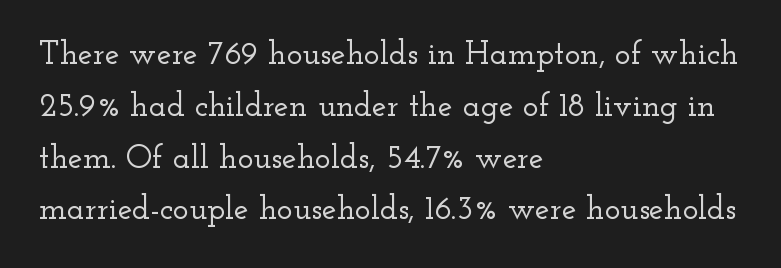
Q: Is the text italic (slanted)? A: No, it is upright.
Q: Is the typeface a serif or a sans-serif typeface? A: Serif.
Q: Is the text underlined? A: No.
Q: How is the paragraph aligned? A: Left-aligned.
Q: Is the spacing between letters normal or unusually wide? A: Normal.
Q: Is the spacing between lines tight, normal or loose? A: Normal.
Q: Width (condensed, normal, or wide)? A: Wide.
Q: Stroke contrast? A: Low.
Q: x-height? A: Small.
Q: Monospaced? A: No.
